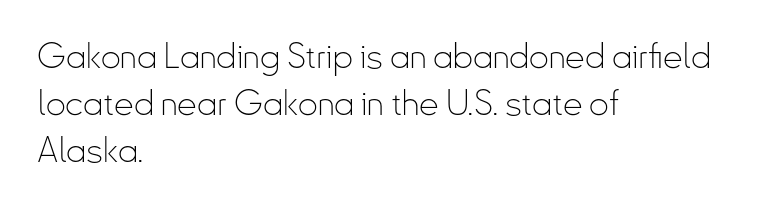
{"serif": "no", "italic": "no", "bold": "no", "weight": "thin", "width": "condensed", "stroke_contrast": "low", "x_height": "small", "monospaced": "no", "underline": "no", "align": "left", "line_spacing": "normal", "line_spacing_ratio": 1.34, "letter_spacing": "normal", "letter_spacing_em": 0.0, "glyph_px": 35}
